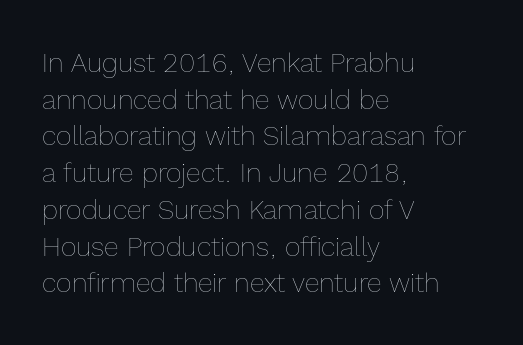
The image shows 27 px text type, upright; set left-aligned, normal line spacing (1.36x), normal letter spacing, not underlined.
